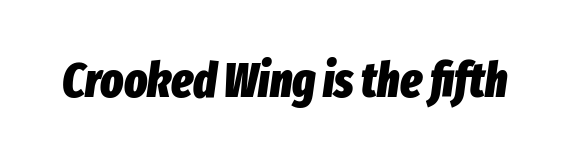
The image shows 48 px heavy, condensed type, italic (leaning right); set normal letter spacing, not underlined; low stroke contrast and a medium x-height.
